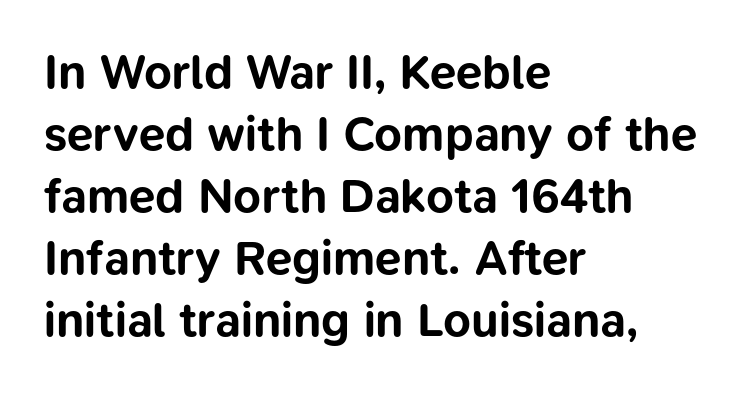
Q: Is the text bold? A: Yes.
Q: Is the text italic (slanted)? A: No, it is upright.
Q: Is the typeface a serif or a sans-serif typeface? A: Sans-serif.
Q: Is the text underlined? A: No.
Q: How is the paragraph aligned? A: Left-aligned.
Q: Is the spacing between letters normal or unusually wide? A: Normal.
Q: Is the spacing between lines tight, normal or loose? A: Normal.
Q: Width (condensed, normal, or wide)? A: Normal.
Q: Stroke contrast? A: Low.
Q: x-height? A: Medium.
Q: Monospaced? A: No.
